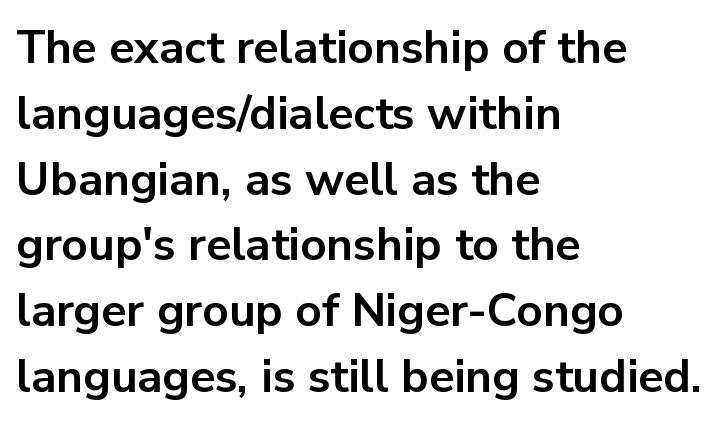
Interline gaps are of average width in this sample. How are the letters spaced? Ordinarily, with no added tracking. The zone under the glyphs is completely vacant. Does the weight exceed regular? Yes, all the way to bold.
